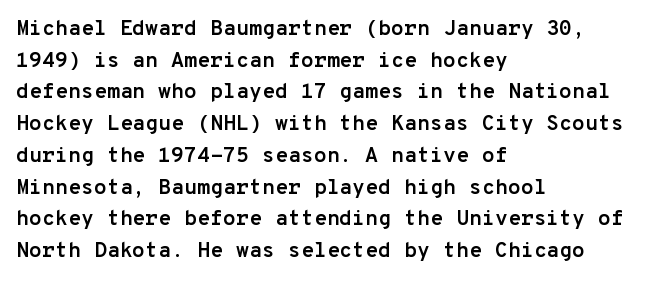
This is roman type, the default non-slanted kind. Observe the ordinary spacing: letters are neighbours, not strangers. The space between consecutive lines is moderate. Leftover space on each line is placed entirely after the last word. The string is rendered with underlining switched off. What weight is shown? A full bold with thick strokes.
